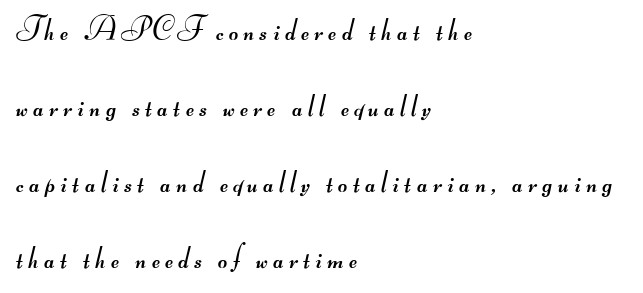
The area under the type is left untouched. Loosely led — the rows are spread out. Looks like regular typesetting: each glyph gets only the width it needs. Note: no serifs on the glyphs. Heaviness? Minimal to ordinary, like unemphasized prose.
